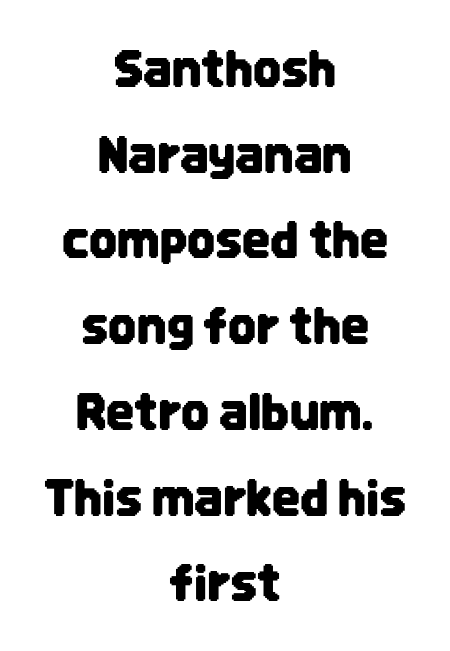
{"serif": "no", "italic": "no", "width": "condensed", "stroke_contrast": "low", "x_height": "large", "monospaced": "no", "underline": "no", "align": "center", "line_spacing_ratio": 1.75, "letter_spacing": "normal", "letter_spacing_em": 0.0, "glyph_px": 49}
